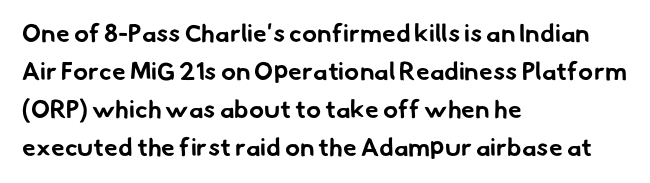
The image shows 25 px bold type; set left-aligned, normal line spacing (1.52x), normal letter spacing, not underlined.
